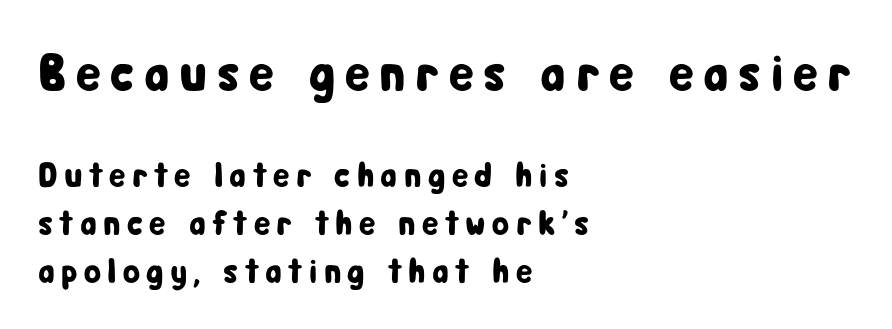
Bare-footed words on every line. These lines stack with their left ends in a neat column. I'd call this a sans setting — the letters go barefoot. These lines are rendered in a variable-pitch font.
